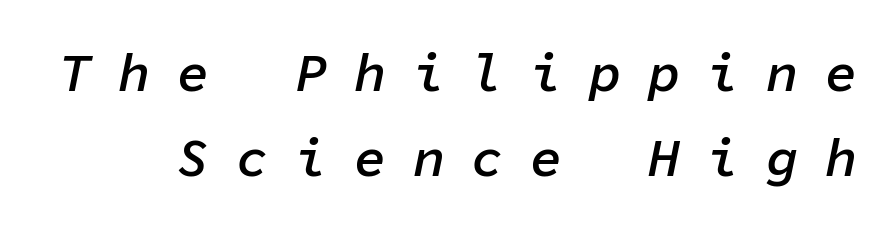
Q: Is the text bold? A: Semi-bold.
Q: Is the text italic (slanted)? A: Yes, it leans right by about 11 degrees.
Q: Is the text underlined? A: No.
Q: Is the spacing between letters normal or unusually wide? A: Unusually wide.
Q: Is the spacing between lines tight, normal or loose? A: Normal.
Q: Width (condensed, normal, or wide)? A: Normal.
Q: Stroke contrast? A: Low.
Q: x-height? A: Medium.
Q: Monospaced? A: Yes.
